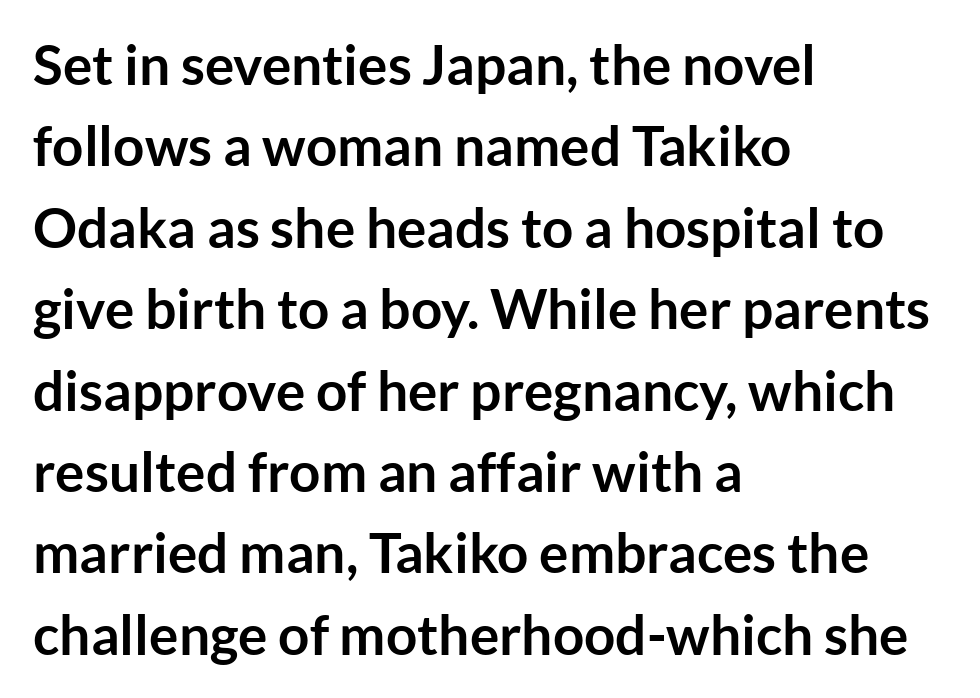
{"serif": "no", "italic": "no", "bold": "yes", "weight": "semibold", "width": "normal", "stroke_contrast": "low", "x_height": "medium", "monospaced": "no", "underline": "no", "align": "left", "line_spacing": "normal", "line_spacing_ratio": 1.48, "letter_spacing": "normal", "letter_spacing_em": 0.0, "glyph_px": 55}
